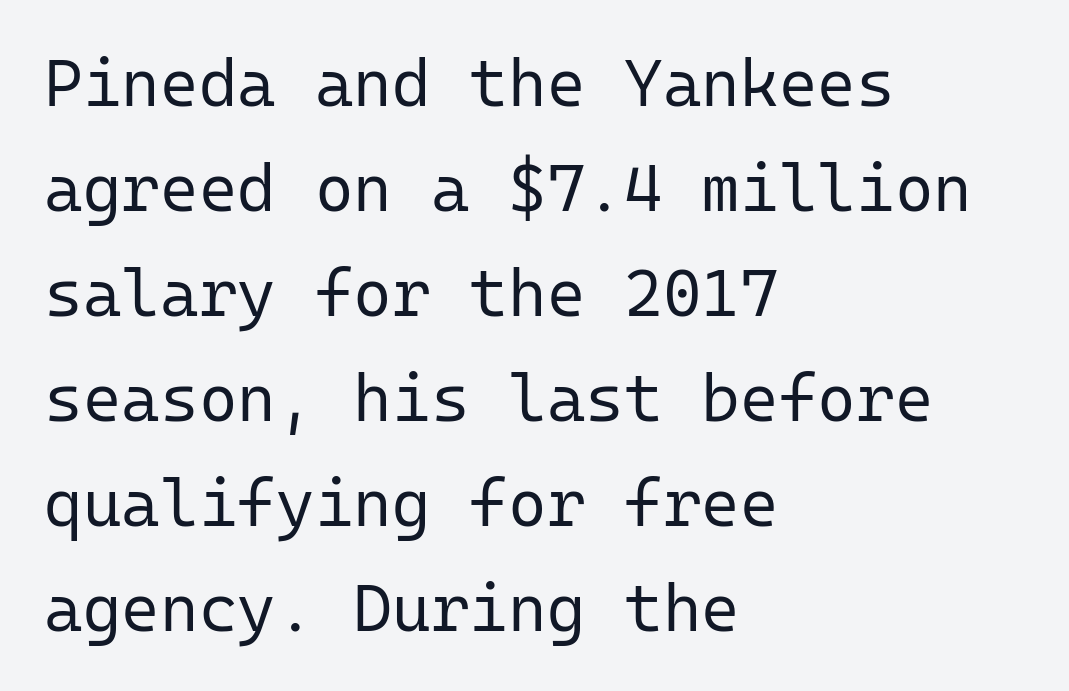
Q: Is the text bold? A: No.
Q: Is the text italic (slanted)? A: No, it is upright.
Q: Is the typeface a serif or a sans-serif typeface? A: Sans-serif.
Q: Is the text underlined? A: No.
Q: How is the paragraph aligned? A: Left-aligned.
Q: Is the spacing between letters normal or unusually wide? A: Normal.
Q: Is the spacing between lines tight, normal or loose? A: Normal.
Q: Width (condensed, normal, or wide)? A: Normal.
Q: Stroke contrast? A: Low.
Q: x-height? A: Medium.
Q: Monospaced? A: Yes.
